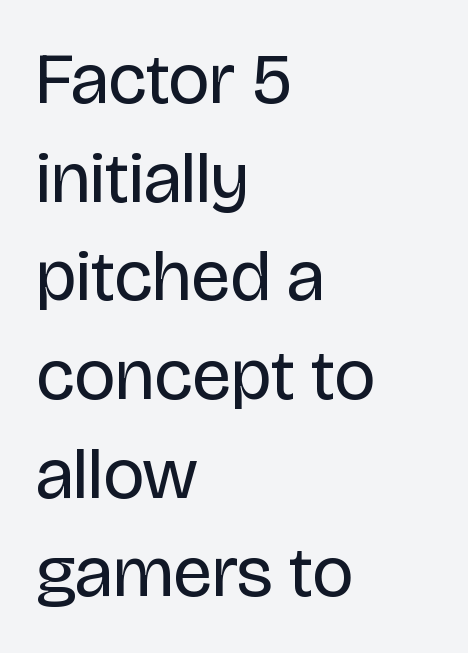
The image shows 72 px regular-weight sans-serif type, upright; set left-aligned, normal line spacing (1.37x), normal letter spacing, not underlined; low stroke contrast and a large x-height.
